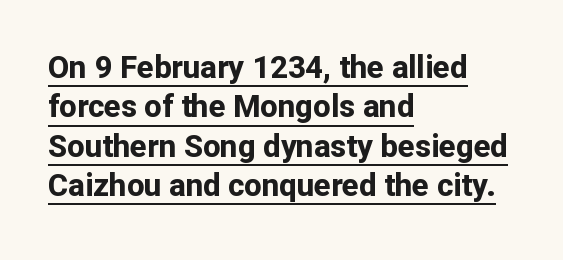
Posture: upright roman. Teacher's note: observe the even left margin — that is flush-left alignment. Every letter is thick-stroked: bold, no question. Successive baselines arrive at the customary interval. Font category for this specimen: sans-serif.
